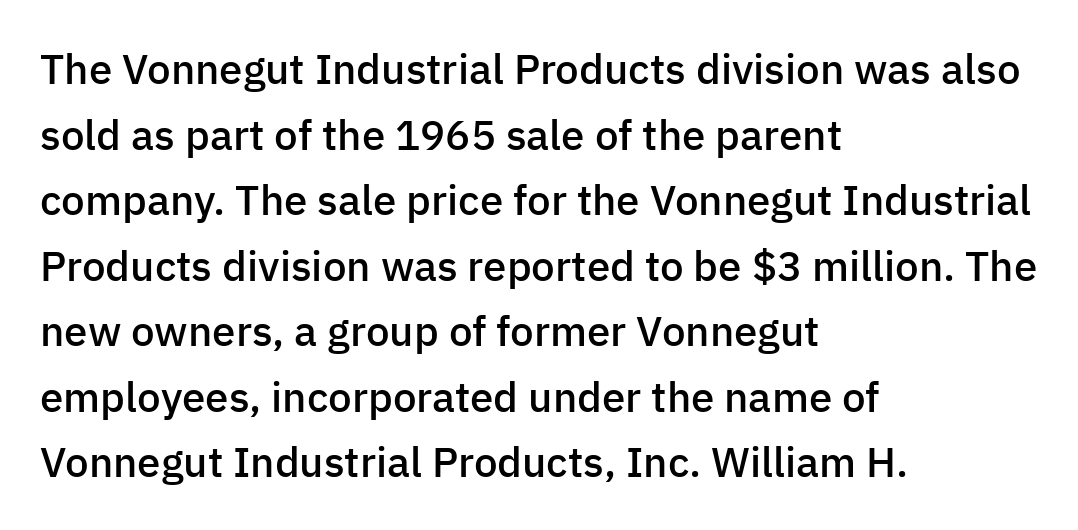
Is there any slant? The stems are plumb. The foot of each line stays bare and open. The passage is arranged the way most books set body copy — flush left. Grotesque or geometric, the face here clearly has no serifs. The letters advance in unequal steps, a hallmark of proportional type. Students, this is semibold: more ink than regular, less than bold.
